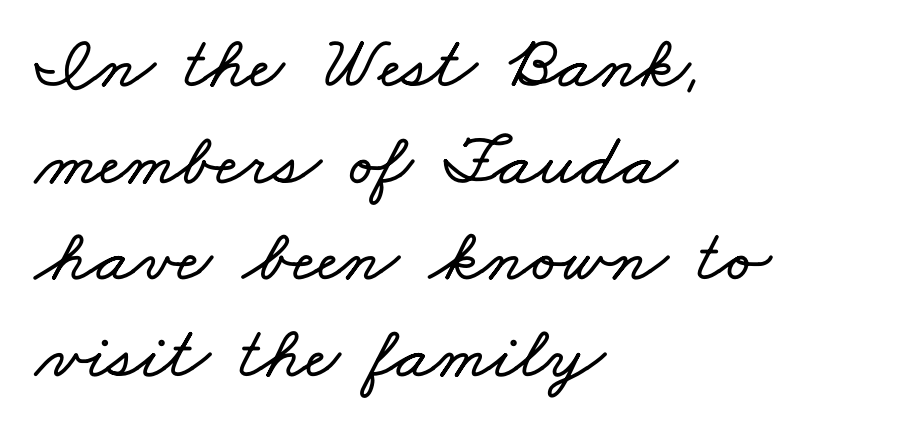
Lines of text with bare space underneath. In terms of letterspacing, this is plain default setting. Horizontal bands of white between lines are of average thickness. The passage shown is typed in a proportional face where columns would drift.
